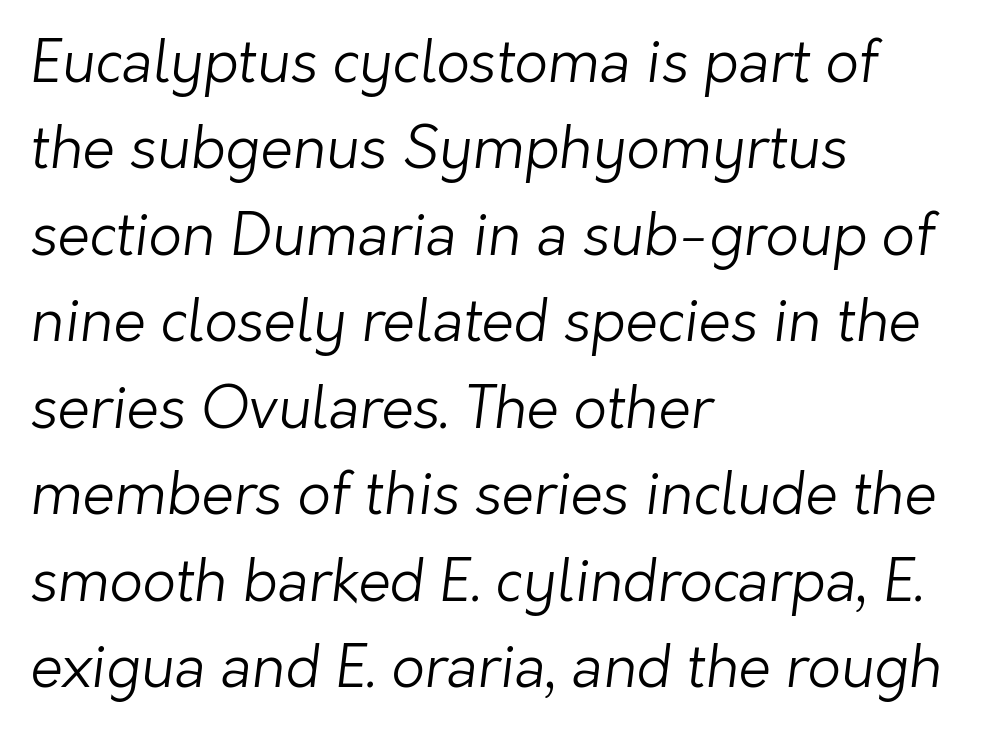
The image shows 58 px light sans-serif type; set left-aligned, normal line spacing (1.49x), normal letter spacing, not underlined; low stroke contrast and a medium x-height.
